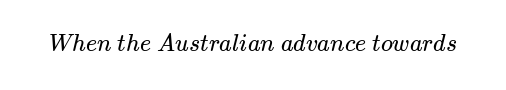
{"bold": "no", "underline": "no", "letter_spacing": "normal", "letter_spacing_em": 0.0, "glyph_px": 24}
